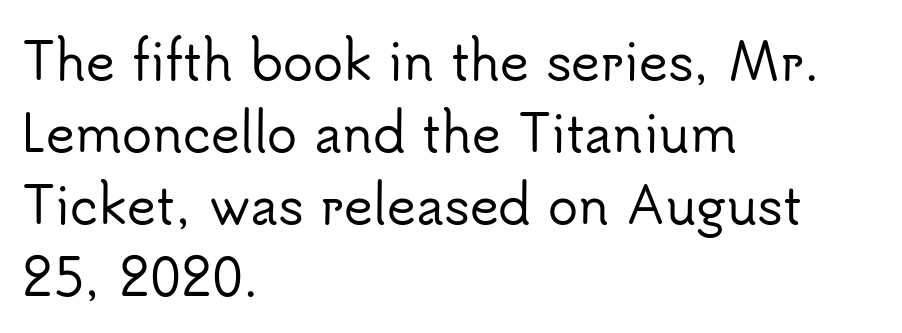
The image shows 50 px sans-serif type, upright; set left-aligned, normal line spacing (1.44x), normal letter spacing, not underlined; low stroke contrast and a small x-height.
